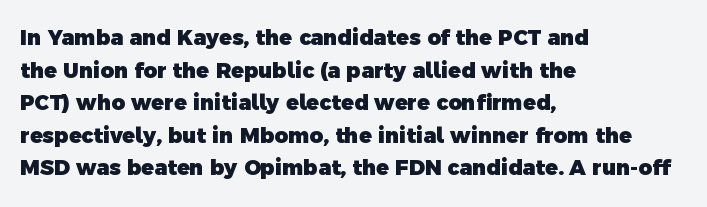
Q: Is the text bold? A: Yes.
Q: Is the text underlined? A: No.
Q: How is the paragraph aligned? A: Left-aligned.
Q: Is the spacing between letters normal or unusually wide? A: Normal.
Q: Is the spacing between lines tight, normal or loose? A: Normal.
